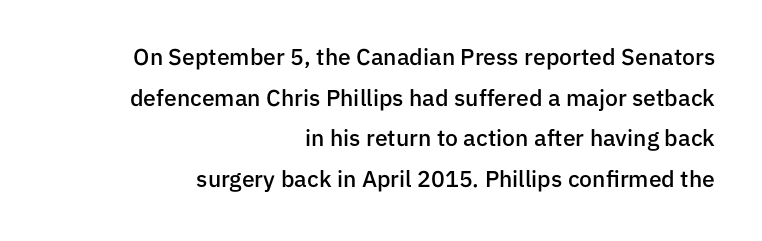
The image shows 23 px text type, upright; set right-aligned, line spacing 1.77x, normal letter spacing, not underlined.
